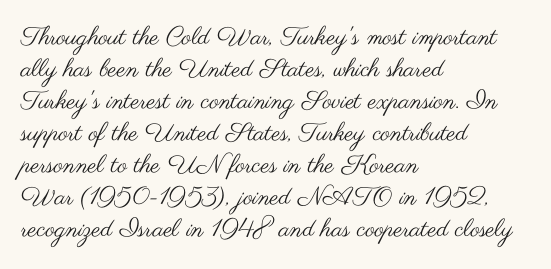
Glance below the letters and you will spot only blank space. The weight tops out at a normal text grade. Teacher's note: observe the even left margin — that is flush-left alignment. Interline gaps are of average width in this sample.
